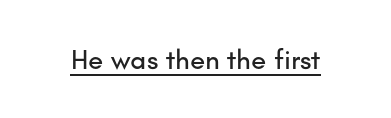
The image shows 28 px sans-serif type, upright; set normal letter spacing, underlined; low stroke contrast and a small x-height.
